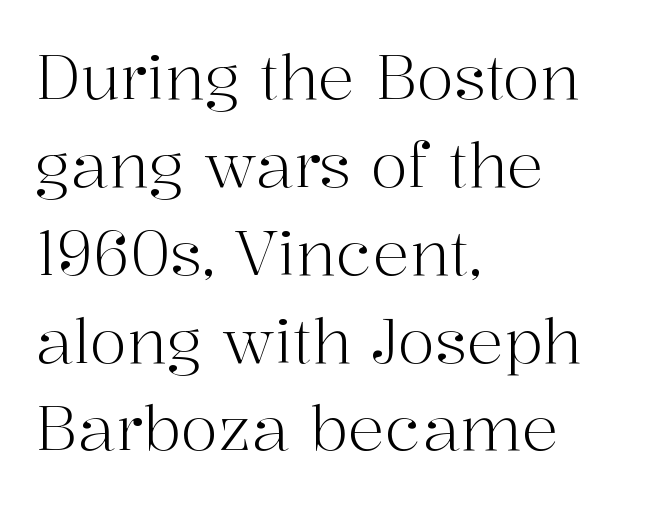
{"serif": "yes", "italic": "no", "bold": "no", "weight": "light", "width": "normal", "stroke_contrast": "high", "x_height": "medium", "monospaced": "no", "underline": "no", "align": "left", "line_spacing": "normal", "line_spacing_ratio": 1.44, "letter_spacing": "normal", "letter_spacing_em": 0.0, "glyph_px": 61}
